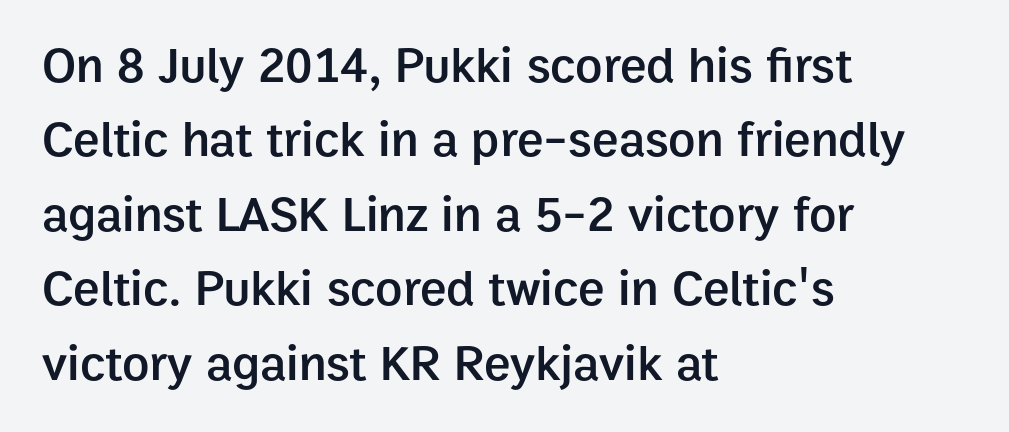
Underlining? Definitely not there. Do the characters align in a grid? No, the font is proportional. If you measured baseline to baseline, you'd find a middling distance. Firm but not heavy-handed strokes: this text is semibold. Rendered with straight, roman letterforms. This sample uses a sans-serif face.
